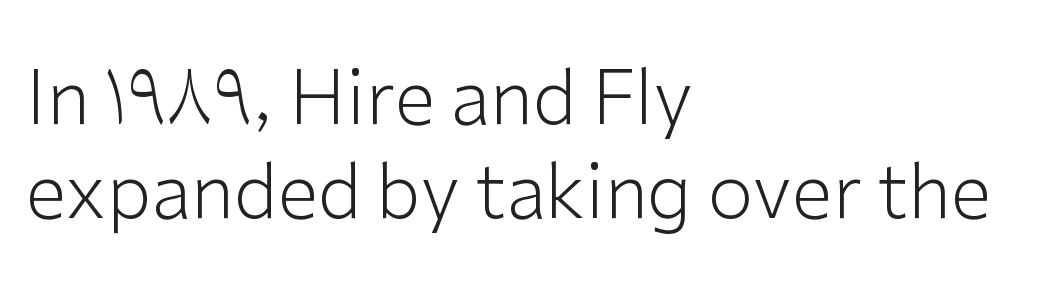
A classic flush-left, rag-right setting is used for this passage. The face used here is rendered with its standard letterfit. Compared with typical paragraphs, the rows here are spaced about the same. A typesetter would call this proportional, since set widths differ per character.
